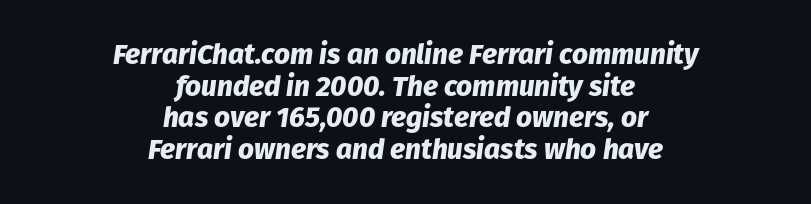
Each line is balanced around a shared central axis. Spacing verdict: proportional, widths tailored to each character. Each row of text sits above clean, open space. The type is set solid horizontally, with unmodified tracking. Set as a true bold cut, around the 700 mark. This sample uses an oblique cut, with every glyph tilted off the vertical.
